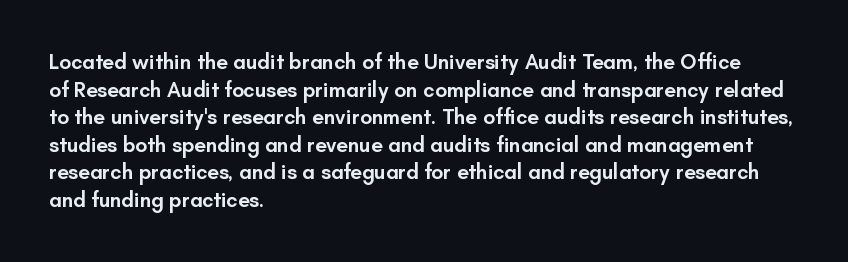
{"italic": "no", "bold": "semi", "underline": "no", "align": "left", "line_spacing": "normal", "line_spacing_ratio": 1.31, "letter_spacing": "normal", "letter_spacing_em": 0.0, "glyph_px": 21}
